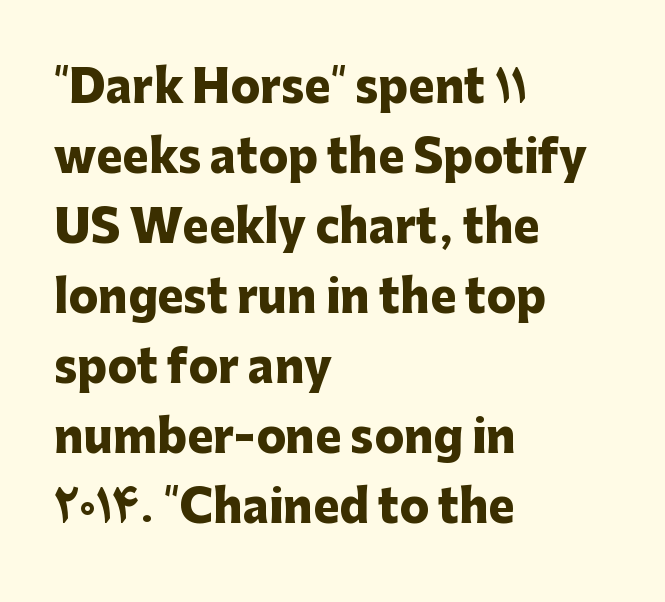
Q: Is the text bold? A: Yes.
Q: Is the text italic (slanted)? A: No, it is upright.
Q: Is the typeface a serif or a sans-serif typeface? A: Sans-serif.
Q: Is the text underlined? A: No.
Q: How is the paragraph aligned? A: Left-aligned.
Q: Is the spacing between letters normal or unusually wide? A: Normal.
Q: Is the spacing between lines tight, normal or loose? A: Normal.
Q: Width (condensed, normal, or wide)? A: Normal.
Q: Stroke contrast? A: Low.
Q: x-height? A: Medium.
Q: Monospaced? A: No.
